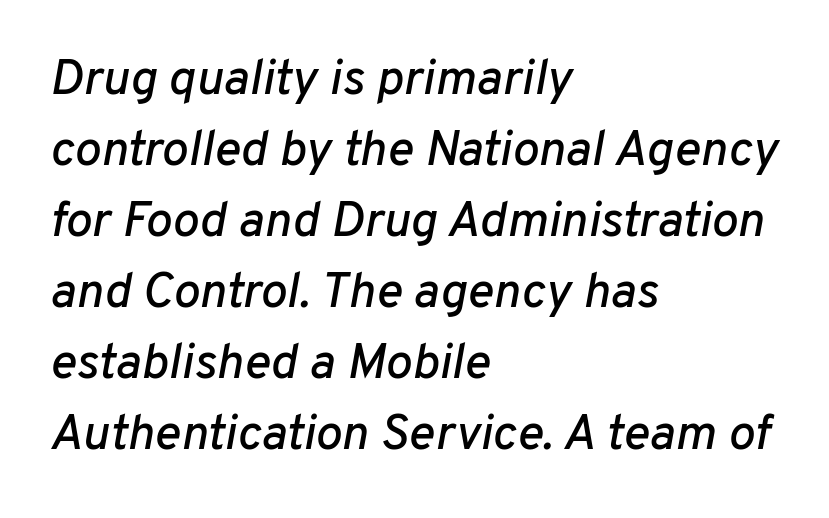
The area under the type is left untouched. The glyphs look as if they've been sheared to an angle. The letters sit at their default tracking, neither squeezed nor spread. Do the characters align in a grid? No, the font is proportional. The passage shown stacks its lines at a standard gap. The lines in this sample share a left origin and differ only in where they stop.
